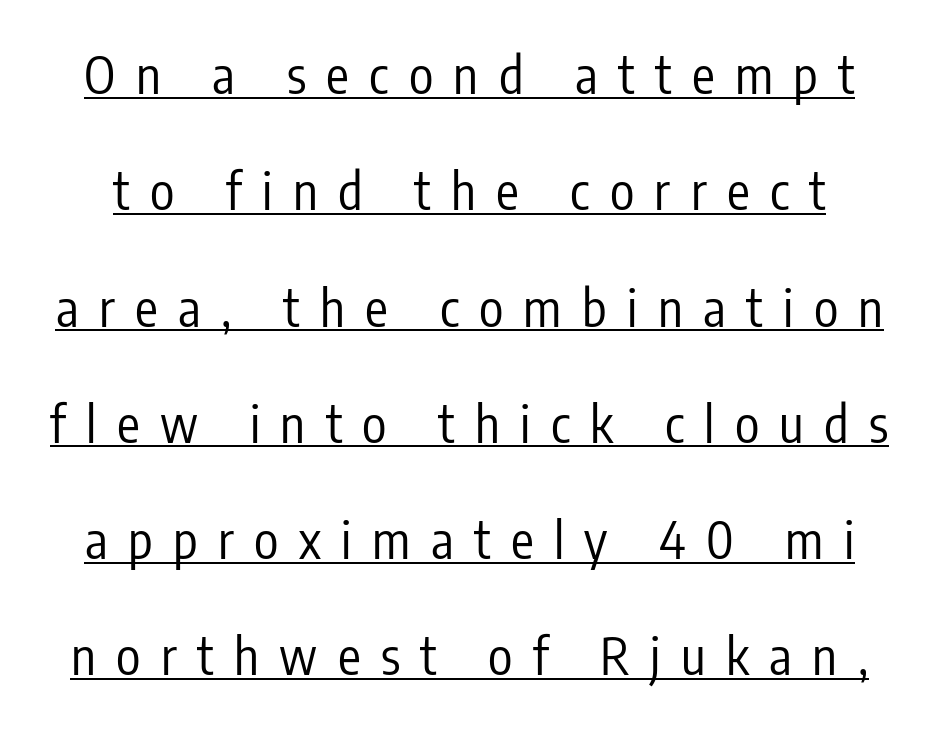
{"serif": "no", "italic": "no", "bold": "no", "weight": "regular", "width": "condensed", "stroke_contrast": "low", "x_height": "medium", "monospaced": "no", "underline": "yes", "line_spacing": "loose", "line_spacing_ratio": 2.28, "letter_spacing": "wide", "letter_spacing_em": 0.4, "glyph_px": 51}
